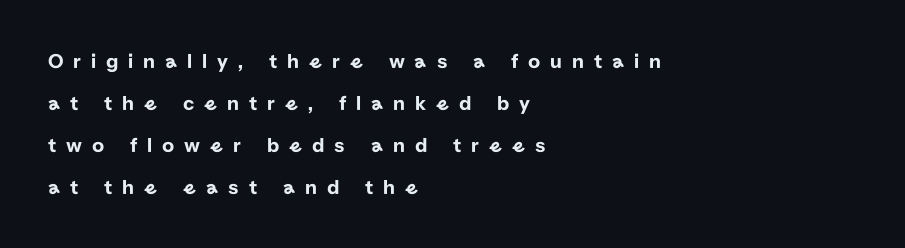
Q: Is the text italic (slanted)? A: No, it is upright.
Q: Is the text underlined? A: No.
Q: How is the paragraph aligned? A: Left-aligned.
Q: Is the spacing between letters normal or unusually wide? A: Unusually wide.
Q: Is the spacing between lines tight, normal or loose? A: Loose.
